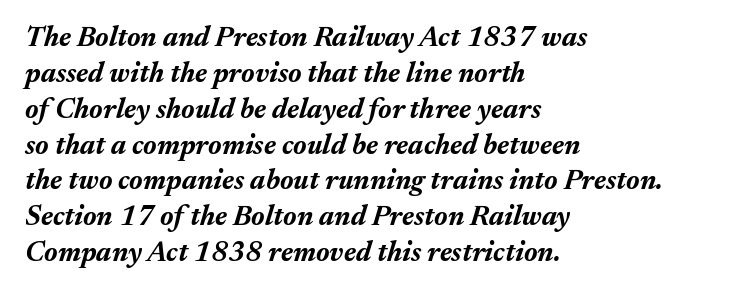
{"italic": "yes", "lean": "right", "slant_degrees": 17, "bold": "yes", "weight": "bold", "width": "normal", "stroke_contrast": "medium", "x_height": "medium", "monospaced": "no", "underline": "no", "align": "left", "line_spacing": "normal", "line_spacing_ratio": 1.28, "letter_spacing": "normal", "letter_spacing_em": 0.0, "glyph_px": 28}
